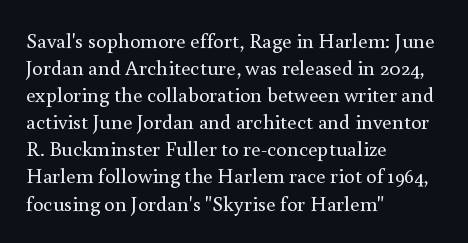
The passage shown is not underscored anywhere. Summary of vertical rhythm: regular, with standard interline spacing. The rag falls on the right side of this text block. Notice how the stems are strictly vertical — no italics here. Vertical stems look standard width or narrower in stroke.
